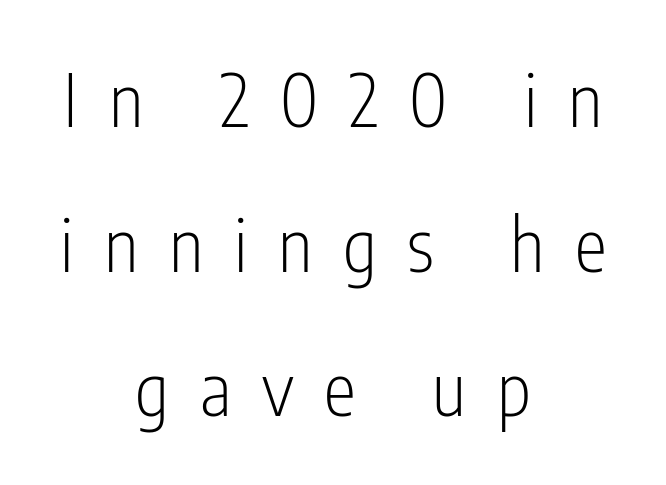
Q: Is the text bold? A: No.
Q: Is the text italic (slanted)? A: No, it is upright.
Q: Is the typeface a serif or a sans-serif typeface? A: Sans-serif.
Q: Is the text underlined? A: No.
Q: How is the paragraph aligned? A: Centered.
Q: Is the spacing between letters normal or unusually wide? A: Unusually wide.
Q: Is the spacing between lines tight, normal or loose? A: Loose.
Q: Width (condensed, normal, or wide)? A: Condensed.
Q: Stroke contrast? A: Low.
Q: x-height? A: Medium.
Q: Monospaced? A: No.
